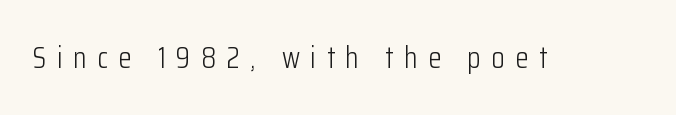
Q: Is the text bold? A: No.
Q: Is the text italic (slanted)? A: No, it is upright.
Q: Is the typeface a serif or a sans-serif typeface? A: Sans-serif.
Q: Is the text underlined? A: No.
Q: Is the spacing between letters normal or unusually wide? A: Unusually wide.
Q: Width (condensed, normal, or wide)? A: Condensed.
Q: Stroke contrast? A: Low.
Q: x-height? A: Medium.
Q: Monospaced? A: No.
